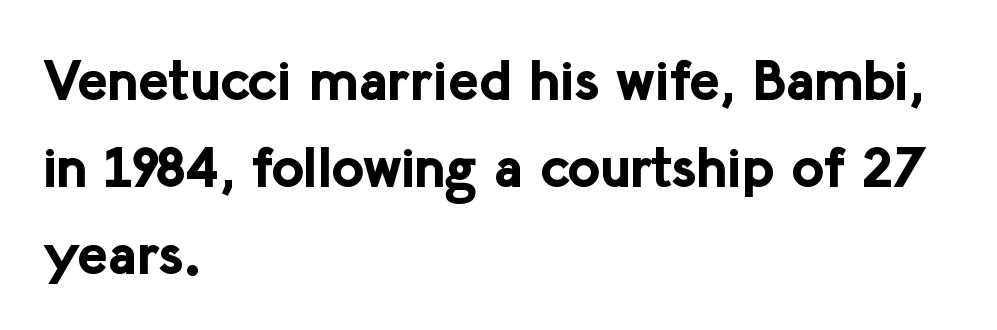
Q: Is the text bold? A: Yes.
Q: Is the text italic (slanted)? A: No, it is upright.
Q: Is the typeface a serif or a sans-serif typeface? A: Sans-serif.
Q: Is the text underlined? A: No.
Q: How is the paragraph aligned? A: Left-aligned.
Q: Is the spacing between letters normal or unusually wide? A: Normal.
Q: Is the spacing between lines tight, normal or loose? A: Normal.
Q: Width (condensed, normal, or wide)? A: Normal.
Q: Stroke contrast? A: Low.
Q: x-height? A: Medium.
Q: Monospaced? A: No.
